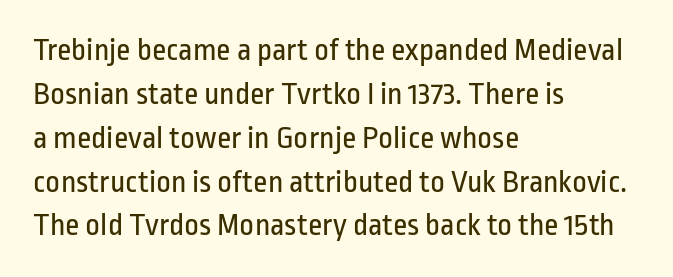
Each row of text sits above clean, open space. In terms of leading, this rendering sits right in the middle. This is not heavy type; no bold has been used. Notice how the stems are strictly vertical — no italics here. The rendering keeps characters at their native spacing. Teacher's note: observe the even left margin — that is flush-left alignment.
